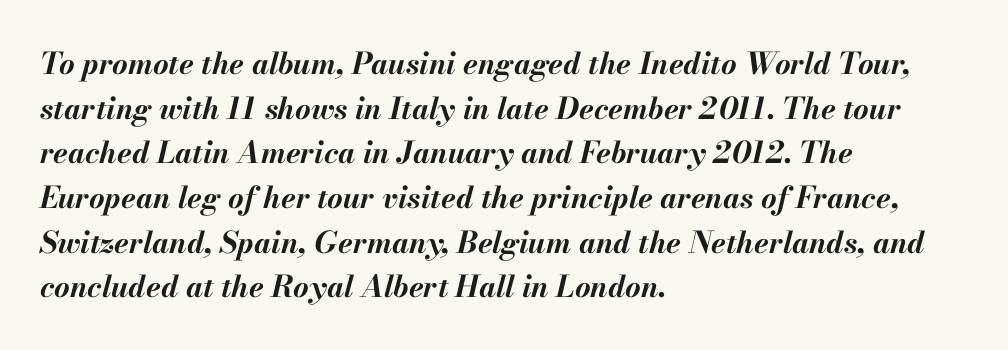
{"italic": "yes", "lean": "right", "slant_degrees": 13, "bold": "yes", "weight": "bold", "width": "normal", "stroke_contrast": "medium", "x_height": "small", "monospaced": "no", "underline": "no", "align": "left", "line_spacing": "normal", "line_spacing_ratio": 1.49, "letter_spacing": "normal", "letter_spacing_em": 0.0, "glyph_px": 30}
